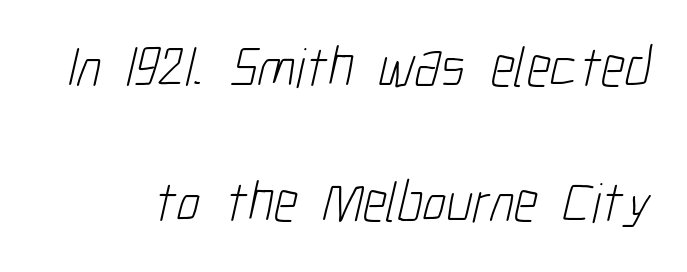
The image shows 57 px light, condensed sans-serif type; set loose line spacing (2.37x), normal letter spacing, not underlined; low stroke contrast and a medium x-height.
